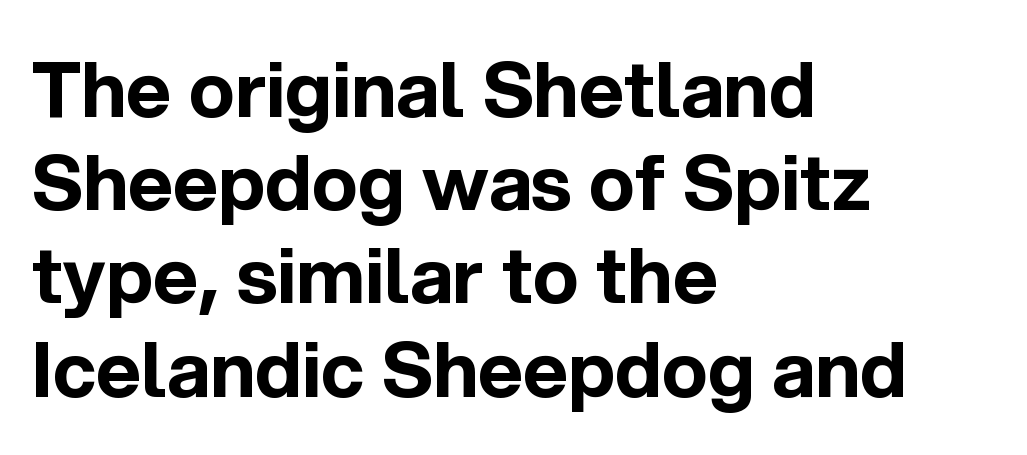
{"serif": "no", "italic": "no", "bold": "yes", "weight": "bold", "width": "normal", "x_height": "medium", "monospaced": "no", "underline": "no", "align": "left", "line_spacing_ratio": 1.21, "letter_spacing": "normal", "letter_spacing_em": 0.0, "glyph_px": 77}
